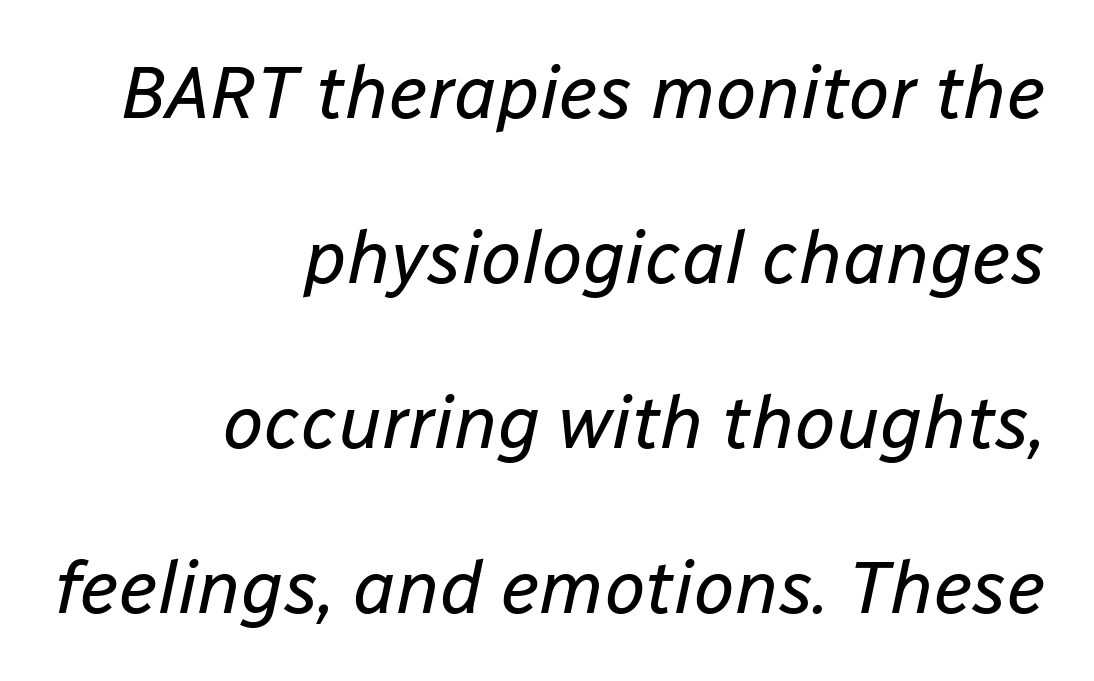
A clean baseline with only descenders dipping below it. A quiet, ordinary-to-light weight characterises the typeface. The line-height multiplier appears high, well above default. Every character sits at an angle, as italics do. A typesetter would call this zero additional tracking.
